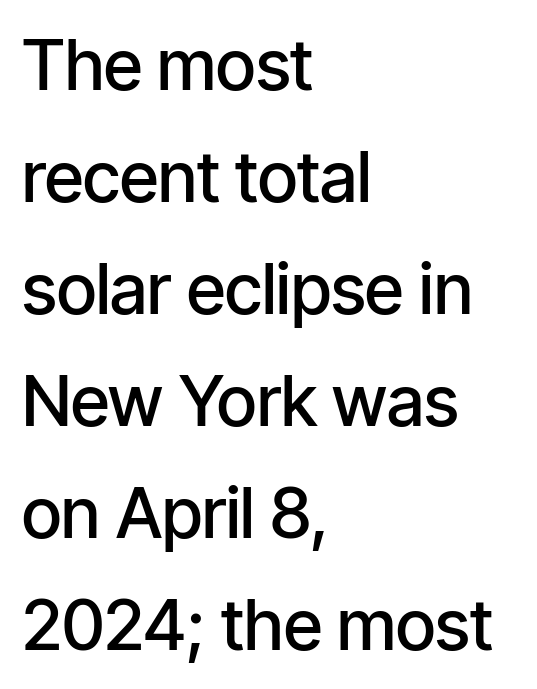
Q: Is the text bold? A: Semi-bold.
Q: Is the text italic (slanted)? A: No, it is upright.
Q: Is the typeface a serif or a sans-serif typeface? A: Sans-serif.
Q: Is the text underlined? A: No.
Q: How is the paragraph aligned? A: Left-aligned.
Q: Is the spacing between letters normal or unusually wide? A: Normal.
Q: Is the spacing between lines tight, normal or loose? A: Normal.
Q: Width (condensed, normal, or wide)? A: Condensed.
Q: Stroke contrast? A: Low.
Q: x-height? A: Medium.
Q: Monospaced? A: No.
